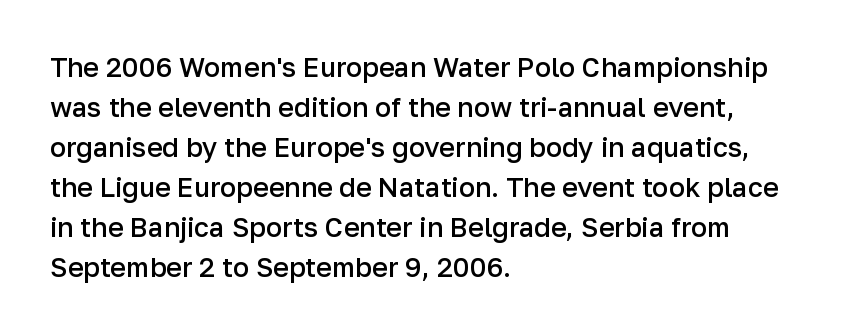
Type without underlining. The passage shown stacks its lines at a standard gap. This rendering uses left alignment, leaving the right contour irregular. Here the glyphs are tracked normally, forming tight word shapes.
